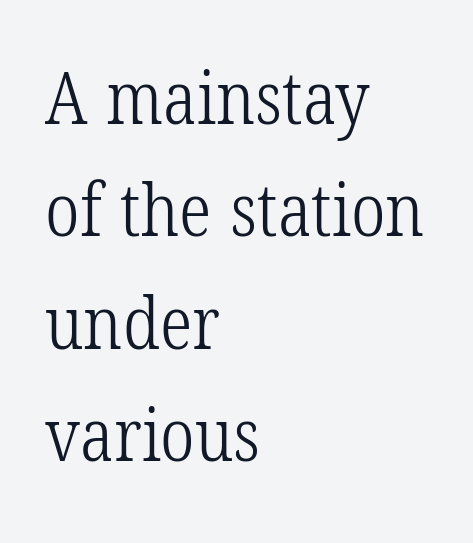
The face used here is rendered with its standard letterfit. Nobody drew a line under any word here. The font sits on the lighter half of the weight spectrum, regular included. Serif or sans? Serif — the stroke terminals have little feet.
